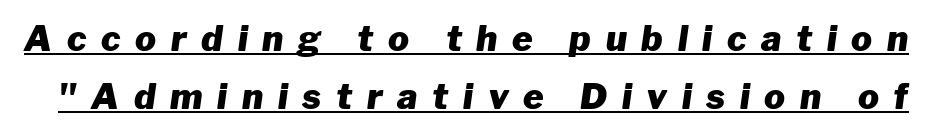
Q: Is the text bold? A: Yes.
Q: Is the text italic (slanted)? A: Yes, it leans right by about 8 degrees.
Q: Is the text underlined? A: Yes.
Q: Is the spacing between letters normal or unusually wide? A: Unusually wide.
Q: Is the spacing between lines tight, normal or loose? A: Normal.
Q: Width (condensed, normal, or wide)? A: Normal.
Q: Stroke contrast? A: Low.
Q: x-height? A: Medium.
Q: Monospaced? A: No.
